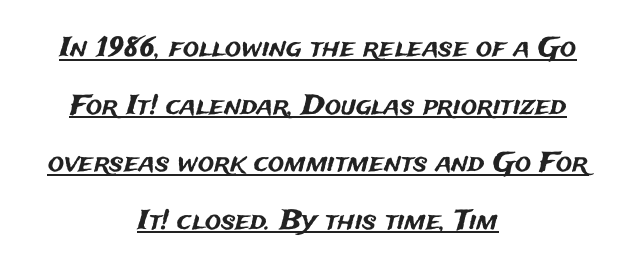
{"underline": "yes", "align": "center", "line_spacing": "loose", "line_spacing_ratio": 2.13, "letter_spacing": "normal", "letter_spacing_em": 0.0, "glyph_px": 27}
